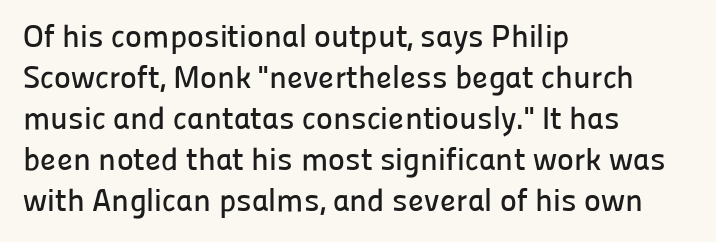
The image shows 32 px sans-serif type, upright; set left-aligned, normal line spacing (1.28x), normal letter spacing, not underlined; low stroke contrast and a medium x-height.
